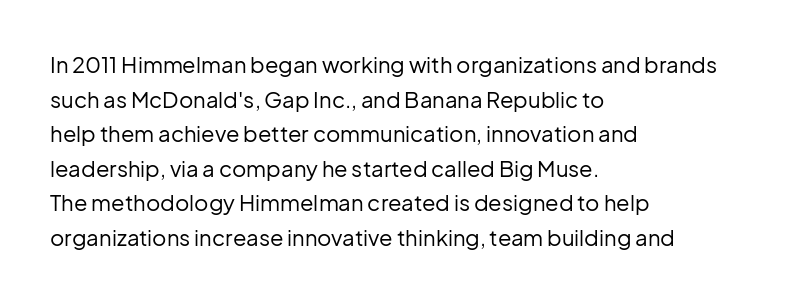
Q: Is the text bold? A: No.
Q: Is the text italic (slanted)? A: No, it is upright.
Q: Is the text underlined? A: No.
Q: How is the paragraph aligned? A: Left-aligned.
Q: Is the spacing between letters normal or unusually wide? A: Normal.
Q: Is the spacing between lines tight, normal or loose? A: Normal.
